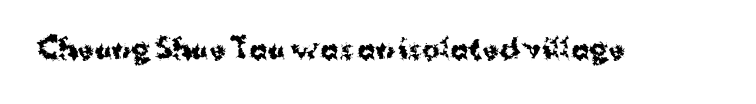
Q: Is the text bold? A: Yes.
Q: Is the text italic (slanted)? A: No, it is upright.
Q: Is the text underlined? A: No.
Q: Is the spacing between letters normal or unusually wide? A: Normal.
